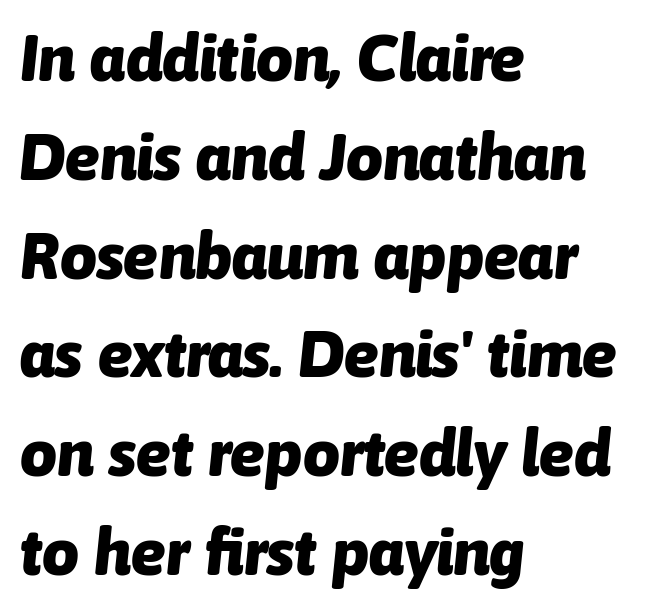
{"italic": "yes", "lean": "right", "slant_degrees": 6, "bold": "yes", "weight": "heavy", "width": "normal", "stroke_contrast": "low", "x_height": "medium", "monospaced": "no", "underline": "no", "align": "left", "line_spacing": "normal", "line_spacing_ratio": 1.52, "letter_spacing": "normal", "letter_spacing_em": 0.0, "glyph_px": 65}
